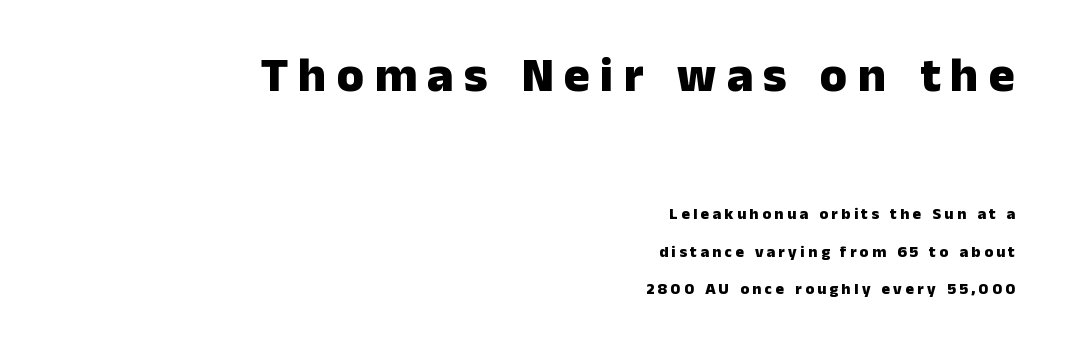
Q: Is the text bold? A: Yes.
Q: Is the text italic (slanted)? A: No, it is upright.
Q: Is the typeface a serif or a sans-serif typeface? A: Sans-serif.
Q: Is the text underlined? A: No.
Q: How is the paragraph aligned? A: Right-aligned.
Q: Is the spacing between letters normal or unusually wide? A: Unusually wide.
Q: Is the spacing between lines tight, normal or loose? A: Loose.
Q: Which block of text is set in a larger size, the first (top) or the second (bottom)? A: The first (top) one.
Q: Width (condensed, normal, or wide)? A: Normal.
Q: Stroke contrast? A: Low.
Q: x-height? A: Medium.
Q: Monospaced? A: No.
